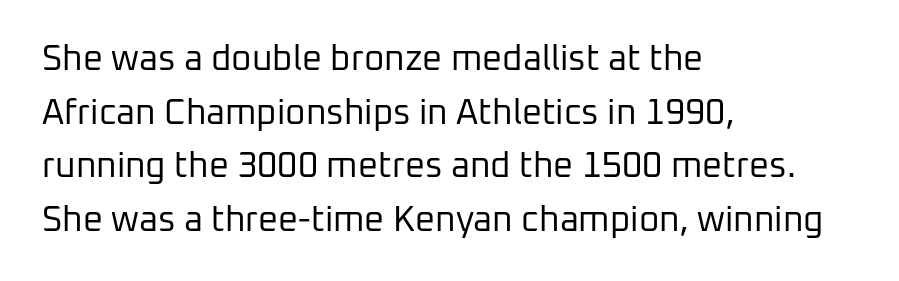
{"serif": "no", "italic": "no", "bold": "no", "weight": "regular", "width": "normal", "stroke_contrast": "low", "x_height": "medium", "monospaced": "no", "underline": "no", "align": "left", "line_spacing": "normal", "line_spacing_ratio": 1.53, "letter_spacing": "normal", "letter_spacing_em": 0.0, "glyph_px": 35}
